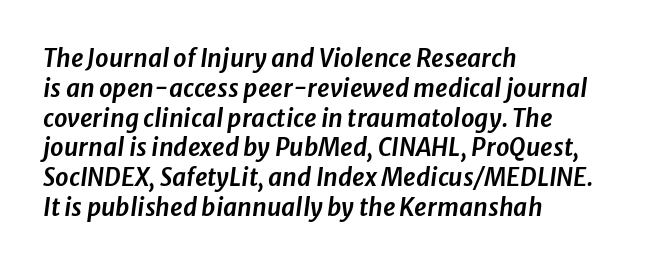
{"italic": "yes", "lean": "right", "slant_degrees": 8, "underline": "no", "align": "left", "line_spacing_ratio": 1.24, "letter_spacing": "normal", "letter_spacing_em": 0.0, "glyph_px": 24}
